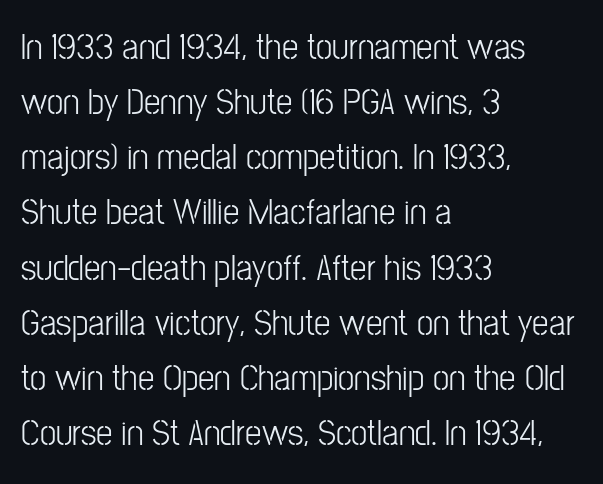
{"serif": "no", "italic": "no", "bold": "no", "weight": "light", "width": "condensed", "stroke_contrast": "low", "x_height": "medium", "monospaced": "no", "underline": "no", "align": "left", "line_spacing": "normal", "line_spacing_ratio": 1.49, "letter_spacing": "normal", "letter_spacing_em": 0.0, "glyph_px": 37}
